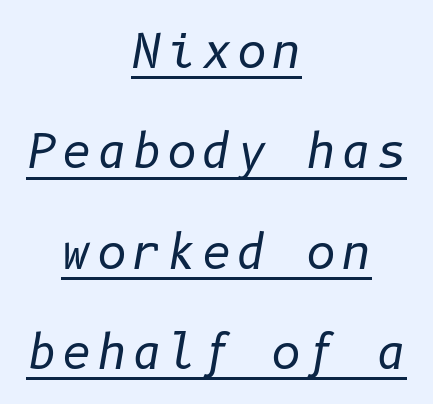
There's an unmistakable incline to the writing here. The block of text is sparse from top to bottom, with ample space between rows. The typesetting does not lean heavy: it is not bold. Centered paragraph, ragged on both sides. Is there an underline? Yes — a line sits under the letters.
